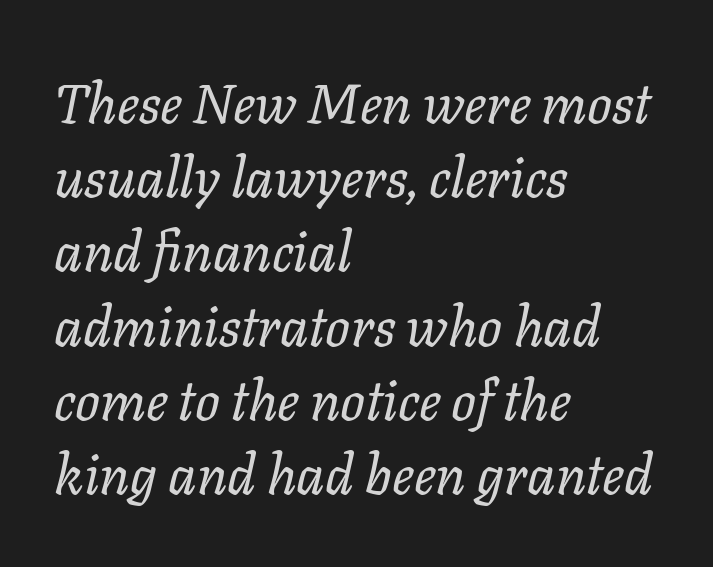
{"italic": "yes", "lean": "right", "slant_degrees": 11, "bold": "no", "weight": "regular", "width": "normal", "stroke_contrast": "low", "x_height": "medium", "monospaced": "no", "underline": "no", "align": "left", "line_spacing": "normal", "line_spacing_ratio": 1.35, "letter_spacing": "normal", "letter_spacing_em": 0.0, "glyph_px": 55}
